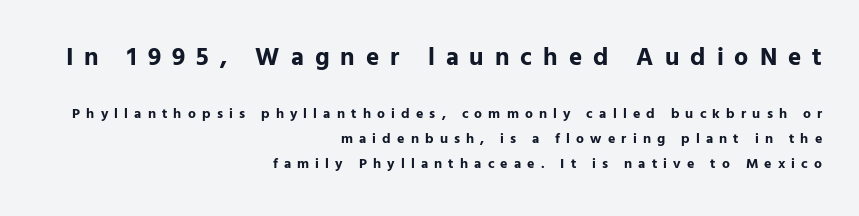
Q: Is the text bold? A: Yes.
Q: Is the text italic (slanted)? A: No, it is upright.
Q: Is the text underlined? A: No.
Q: How is the paragraph aligned? A: Right-aligned.
Q: Is the spacing between letters normal or unusually wide? A: Unusually wide.
Q: Which block of text is set in a larger size, the first (top) or the second (bottom)? A: The first (top) one.
